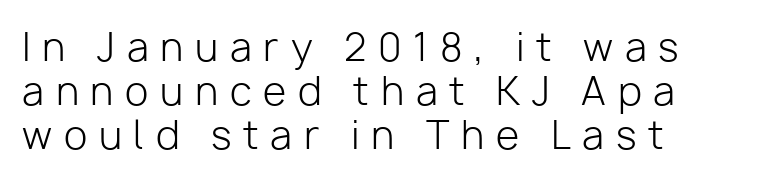
The ragged edge is on the right, which tells us the setting is flush left. The letters stand straight up with perfectly vertical stems. The space beneath each line is pristine and unruled. Nope, no serifs anywhere on these letters. There is plenty of visible air inserted between adjacent glyphs. Caption: face not bold, strokes unweighted.
